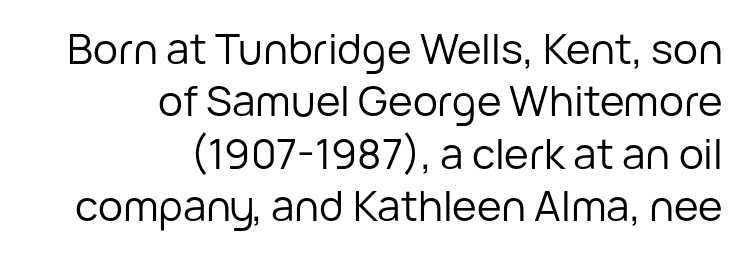
The image shows 42 px regular-weight sans-serif type, upright; set right-aligned, normal line spacing (1.25x), normal letter spacing, not underlined; low stroke contrast and a medium x-height.
